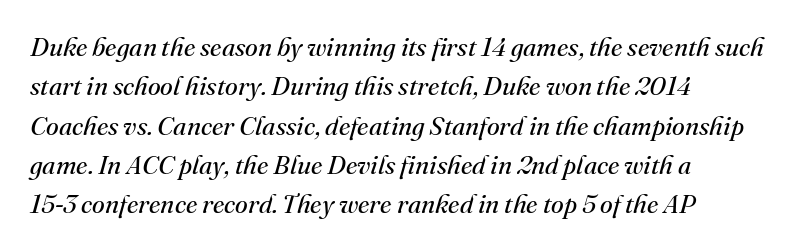
{"italic": "yes", "lean": "right", "slant_degrees": 16, "bold": "no", "underline": "no", "align": "left", "line_spacing": "normal", "line_spacing_ratio": 1.51, "letter_spacing": "normal", "letter_spacing_em": 0.0, "glyph_px": 26}
